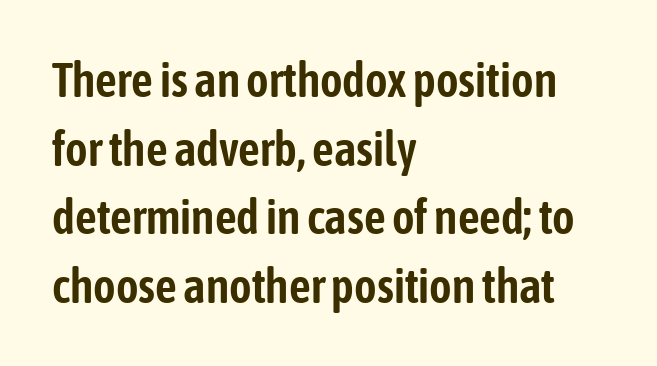
{"serif": "no", "italic": "no", "width": "condensed", "stroke_contrast": "low", "x_height": "medium", "monospaced": "no", "underline": "no", "align": "left", "line_spacing": "normal", "line_spacing_ratio": 1.43, "letter_spacing": "normal", "letter_spacing_em": 0.0, "glyph_px": 48}
